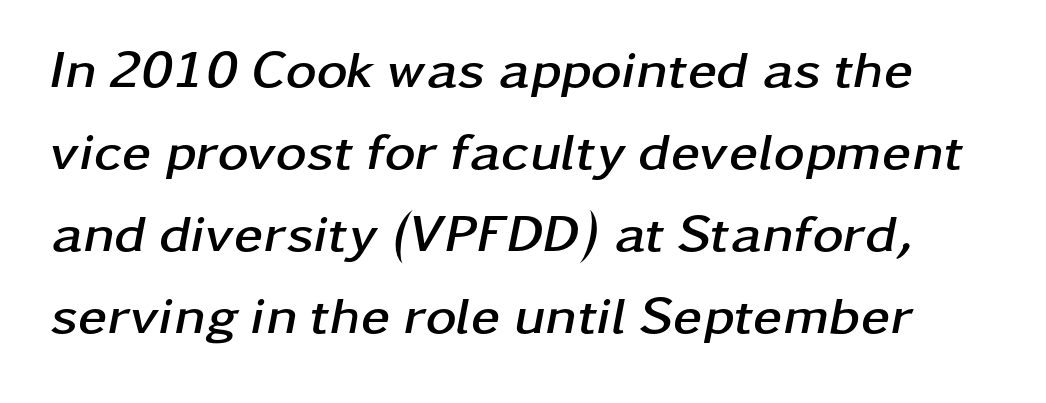
The line texture is even and compact thanks to regular tracking. Varying glyph widths throughout — classic text-font behaviour. Heavy, bold letterforms. Does the lettering tilt? It does — this is italic. Whoever set this chose a conventional vertical rhythm.
